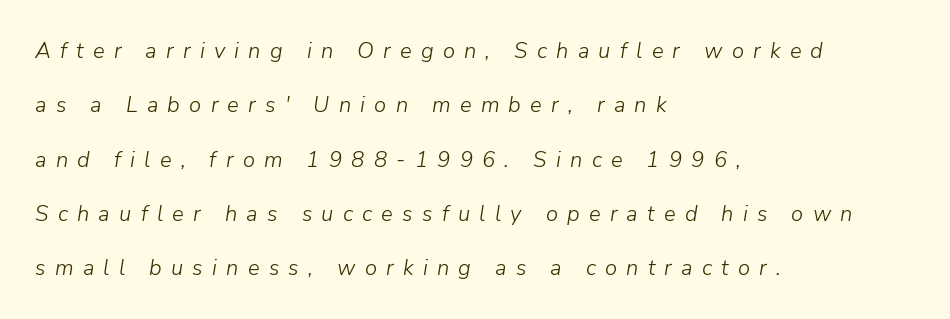
Inter-character spacing is expanded well beyond the font's built-in metrics. The paragraph has a hard left edge and a soft right edge. The leading is generous, giving the passage an open texture. The whole block is typeset with a tilt. Descenders are the only things crossing below the line.
